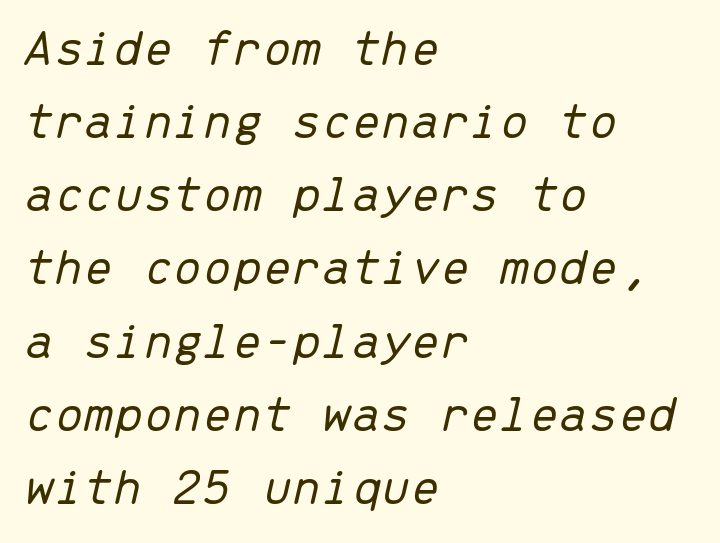
The image shows 53 px light type, italic (leaning right), monospaced; set left-aligned, normal line spacing (1.38x), normal letter spacing, not underlined; low stroke contrast and a medium x-height.
